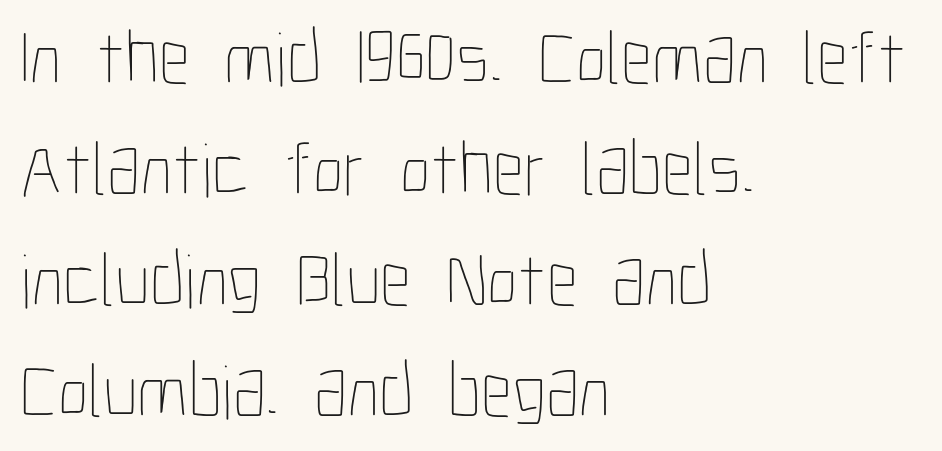
{"italic": "no", "bold": "no", "weight": "thin", "width": "condensed", "stroke_contrast": "low", "x_height": "medium", "monospaced": "no", "underline": "no", "align": "left", "line_spacing": "normal", "line_spacing_ratio": 1.44, "letter_spacing": "normal", "letter_spacing_em": 0.0, "glyph_px": 77}
